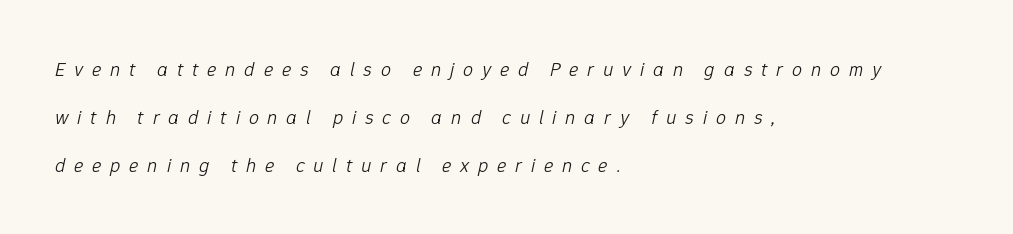
{"italic": "yes", "lean": "right", "slant_degrees": 12, "bold": "no", "underline": "no", "align": "left", "line_spacing": "loose", "line_spacing_ratio": 2.39, "letter_spacing": "wide", "letter_spacing_em": 0.44, "glyph_px": 20}
